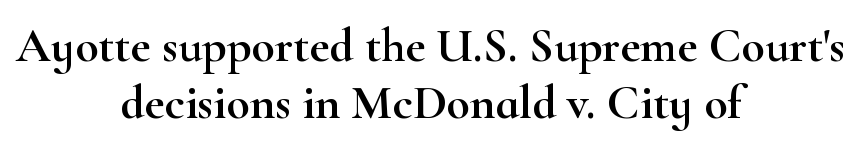
Q: Is the text italic (slanted)? A: No, it is upright.
Q: Is the typeface a serif or a sans-serif typeface? A: Serif.
Q: Is the text underlined? A: No.
Q: How is the paragraph aligned? A: Centered.
Q: Is the spacing between letters normal or unusually wide? A: Normal.
Q: Width (condensed, normal, or wide)? A: Wide.
Q: Stroke contrast? A: High.
Q: x-height? A: Small.
Q: Monospaced? A: No.
